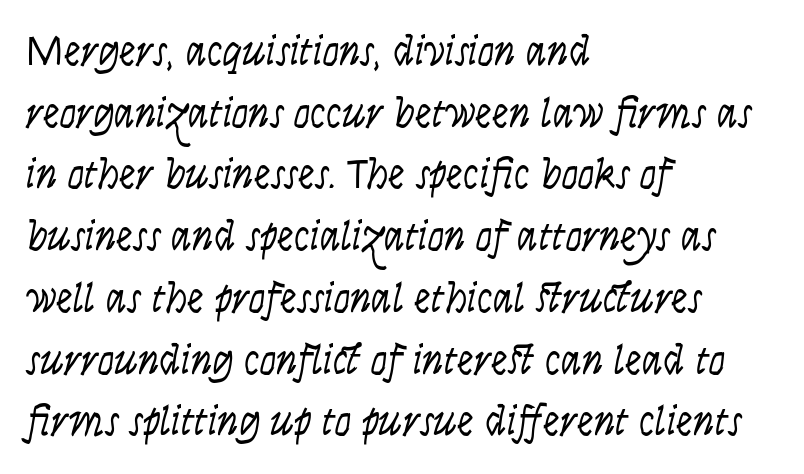
{"serif": "no", "bold": "no", "weight": "light", "width": "condensed", "stroke_contrast": "low", "x_height": "large", "monospaced": "no", "underline": "no", "align": "left", "line_spacing": "normal", "line_spacing_ratio": 1.47, "letter_spacing": "normal", "letter_spacing_em": 0.0, "glyph_px": 42}
